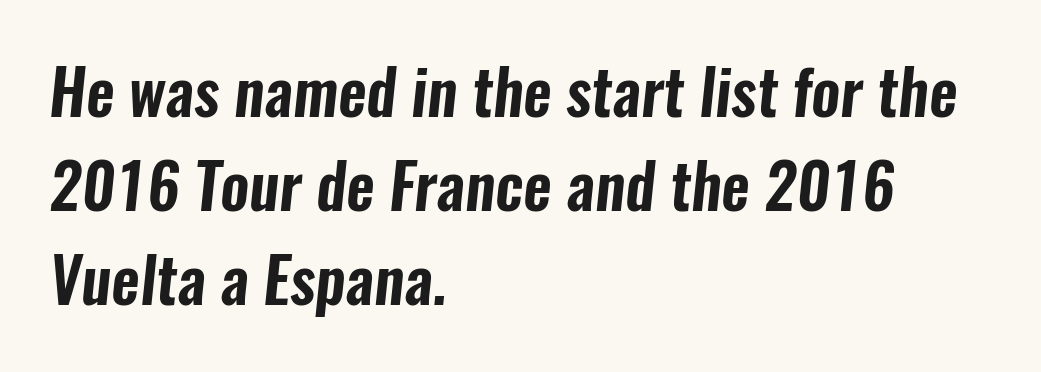
The image shows 62 px condensed sans-serif type; set left-aligned, normal line spacing (1.52x), normal letter spacing, not underlined; low stroke contrast and a medium x-height.
